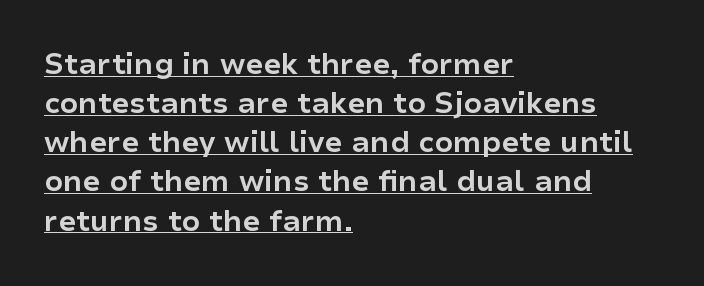
The image shows 29 px bold sans-serif type, upright; set left-aligned, normal line spacing (1.35x), normal letter spacing, underlined; low stroke contrast and a medium x-height.
